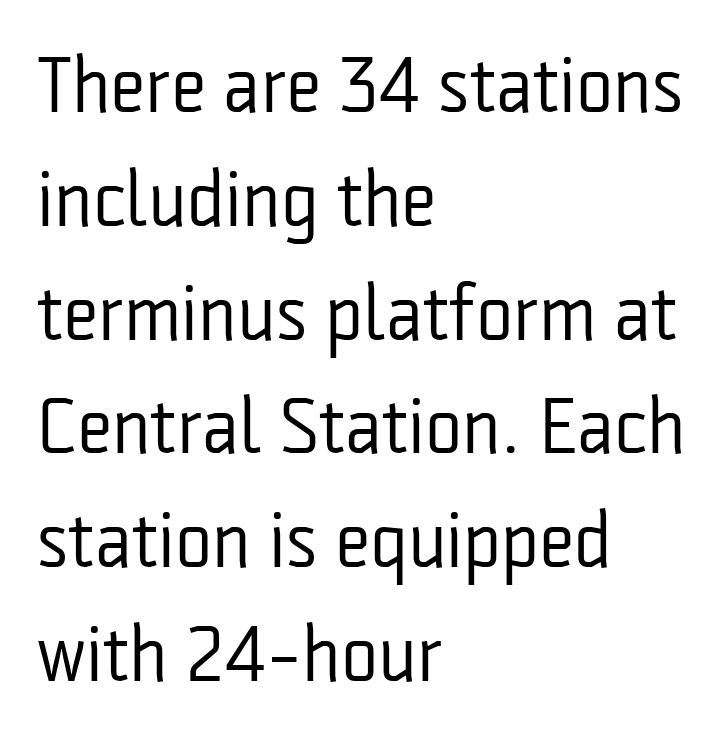
The image shows 79 px regular-weight, condensed sans-serif type, upright; set left-aligned, normal line spacing (1.44x), normal letter spacing, not underlined; low stroke contrast and a medium x-height.
